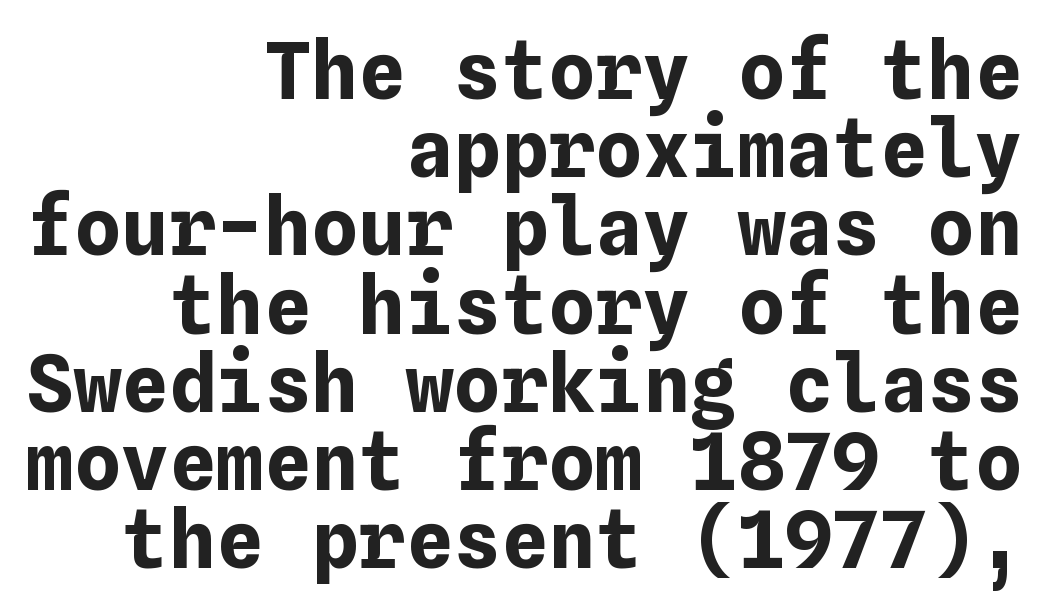
Q: Is the text bold? A: Yes.
Q: Is the text italic (slanted)? A: No, it is upright.
Q: Is the text underlined? A: No.
Q: How is the paragraph aligned? A: Right-aligned.
Q: Is the spacing between letters normal or unusually wide? A: Normal.
Q: Is the spacing between lines tight, normal or loose? A: Tight.
Q: Width (condensed, normal, or wide)? A: Normal.
Q: Stroke contrast? A: Low.
Q: x-height? A: Medium.
